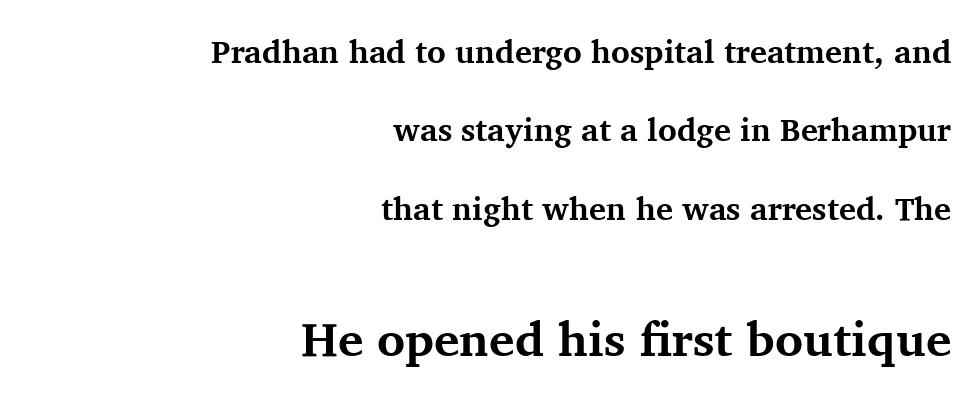
Nobody drew a line under any word here. Font category for this specimen: serif. Strokes here are thick enough to call this a true bold. Type size steps up from the first block to the second. A flush-right, rag-left setting is used for this passage. What stands out about the letter spacing? Nothing — it is the standard amount.
